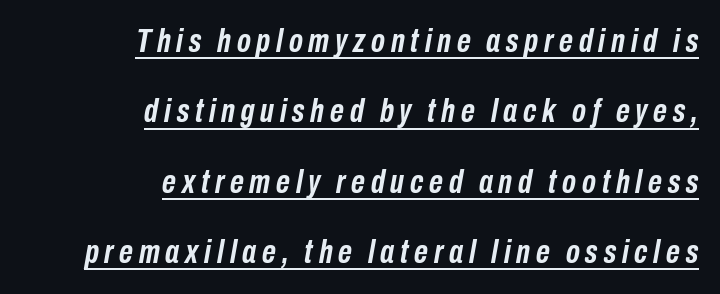
Q: Is the text bold? A: Yes.
Q: Is the text italic (slanted)? A: Yes, it leans right by about 10 degrees.
Q: Is the text underlined? A: Yes.
Q: How is the paragraph aligned? A: Right-aligned.
Q: Is the spacing between lines tight, normal or loose? A: Loose.
Q: Width (condensed, normal, or wide)? A: Condensed.
Q: Stroke contrast? A: Low.
Q: x-height? A: Medium.
Q: Monospaced? A: No.
